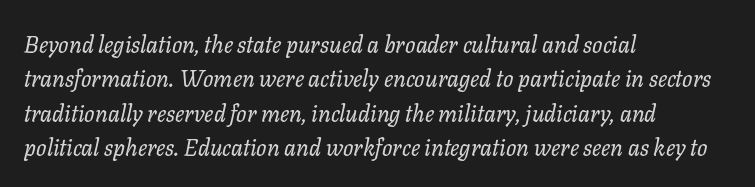
The image shows 23 px text type, italic (leaning right); set left-aligned, normal line spacing (1.49x), normal letter spacing, not underlined.
